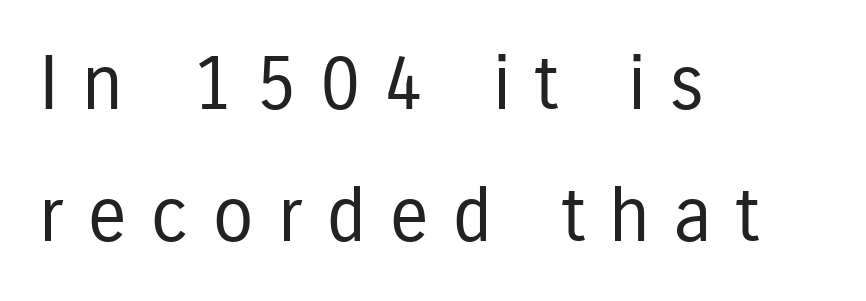
{"serif": "no", "italic": "no", "bold": "no", "weight": "regular", "width": "condensed", "stroke_contrast": "low", "x_height": "medium", "monospaced": "no", "underline": "no", "align": "left", "line_spacing_ratio": 1.76, "letter_spacing": "wide", "letter_spacing_em": 0.31, "glyph_px": 75}
